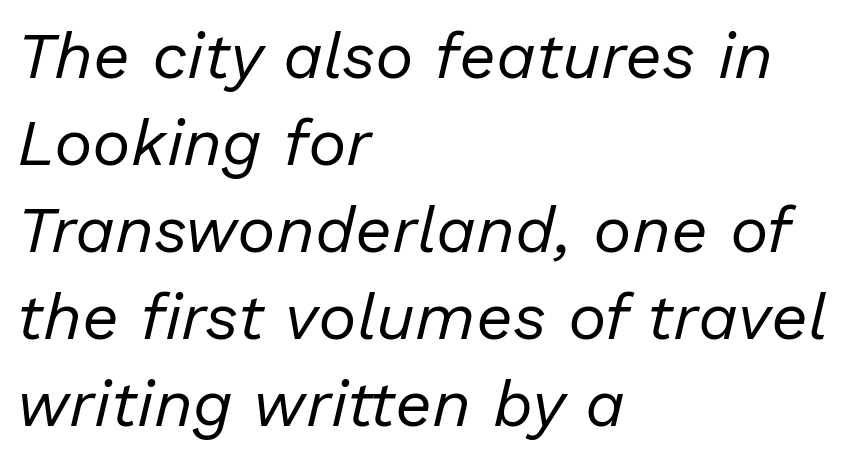
{"italic": "yes", "lean": "right", "slant_degrees": 13, "bold": "no", "weight": "regular", "width": "normal", "stroke_contrast": "low", "x_height": "medium", "monospaced": "no", "underline": "no", "align": "left", "line_spacing": "normal", "line_spacing_ratio": 1.34, "letter_spacing": "normal", "letter_spacing_em": 0.0, "glyph_px": 65}
